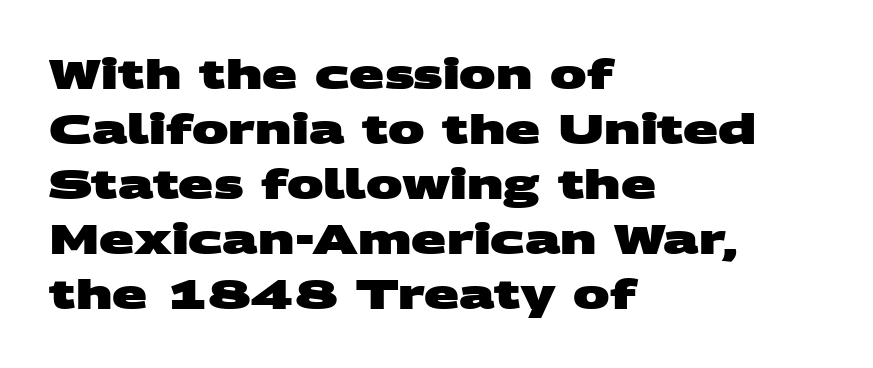
The image shows 41 px heavy, wide sans-serif type; set left-aligned, normal line spacing (1.34x), normal letter spacing, not underlined; medium stroke contrast and a large x-height.
